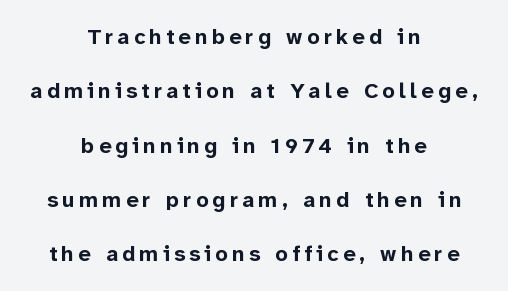
Q: Is the text bold? A: Yes.
Q: Is the text italic (slanted)? A: No, it is upright.
Q: Is the text underlined? A: No.
Q: How is the paragraph aligned? A: Centered.
Q: Is the spacing between lines tight, normal or loose? A: Loose.
